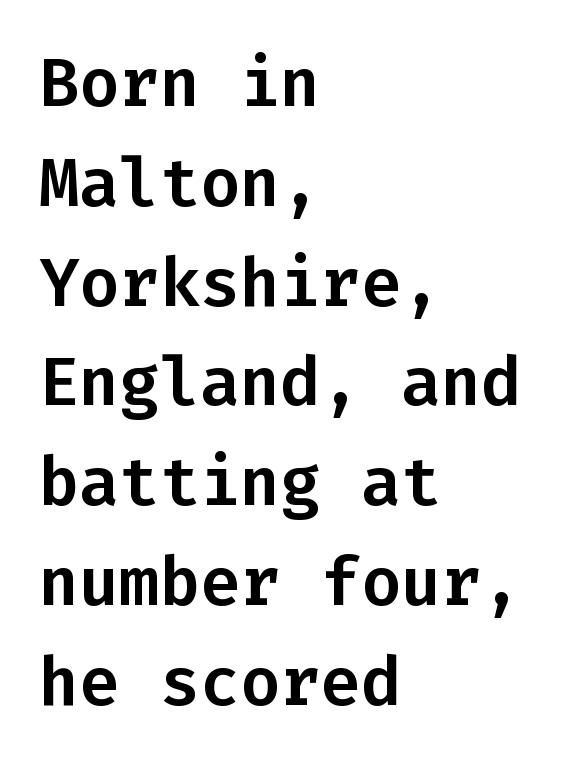
The image shows 67 px sans-serif type, upright, monospaced; set left-aligned, normal line spacing (1.49x), normal letter spacing, not underlined; low stroke contrast and a medium x-height.
